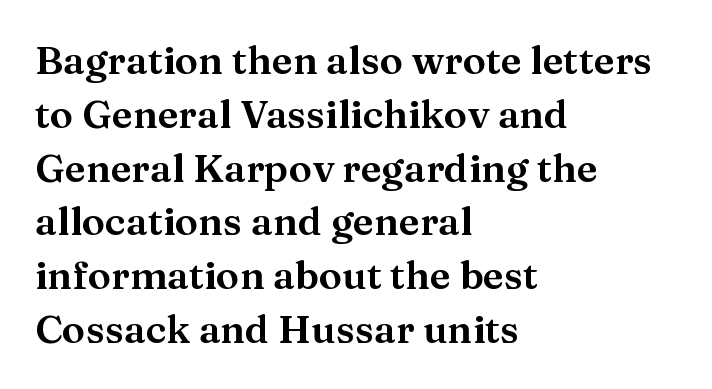
These lines are rendered in a variable-pitch font. The lettering holds an erect, upright posture throughout. Each line starts at the same left margin while the right side varies. The space directly below the letters is spotless. Letter spacing: default.
